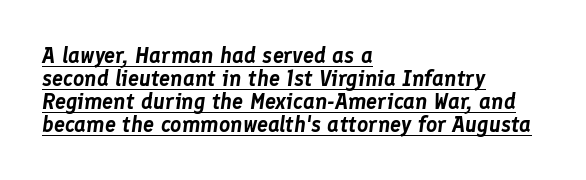
The image shows 22 px text type, italic (leaning right); set left-aligned, tight line spacing (1.04x), normal letter spacing, underlined.
